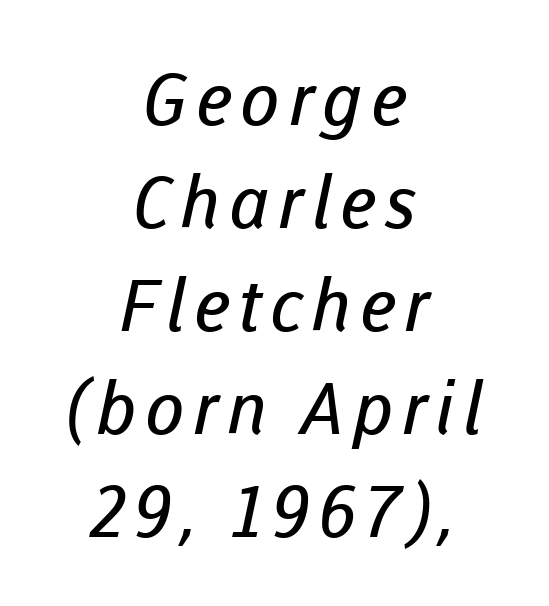
The image shows 72 px regular-weight sans-serif type; set centered, normal line spacing (1.43x), not underlined; low stroke contrast and a medium x-height.
